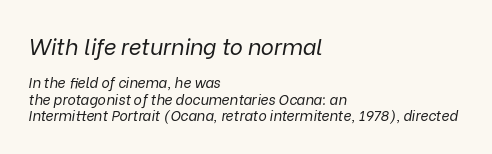
{"italic": "yes", "lean": "right", "slant_degrees": 9, "bold": "no", "underline": "no", "align": "left", "line_spacing_ratio": 1.17, "letter_spacing": "normal", "letter_spacing_em": 0.0, "larger_block": "first", "size_ratio": 1.57, "glyph_px": 22}
